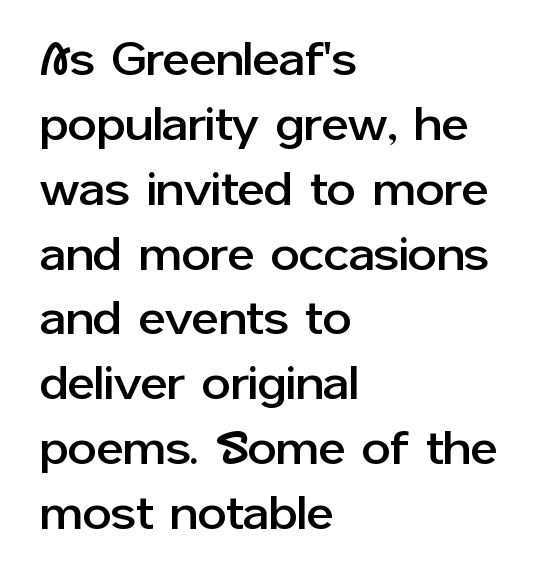
{"serif": "no", "italic": "no", "width": "normal", "stroke_contrast": "low", "x_height": "medium", "monospaced": "no", "underline": "no", "align": "left", "line_spacing": "normal", "line_spacing_ratio": 1.41, "letter_spacing": "normal", "letter_spacing_em": 0.0, "glyph_px": 46}
